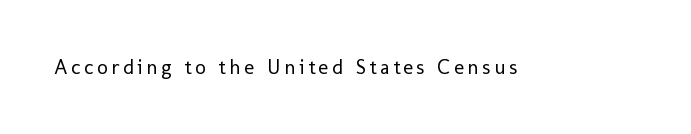
The image shows 21 px text type, upright; set not underlined.
